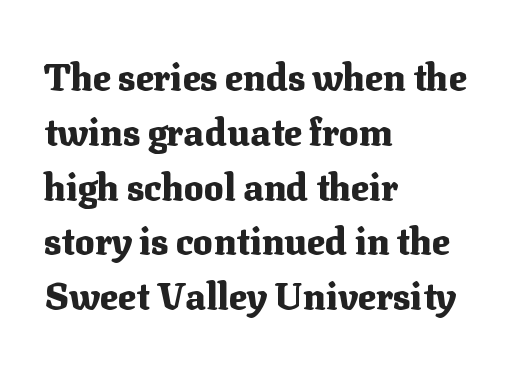
Q: Is the text bold? A: Yes.
Q: Is the text italic (slanted)? A: No, it is upright.
Q: Is the typeface a serif or a sans-serif typeface? A: Serif.
Q: Is the text underlined? A: No.
Q: How is the paragraph aligned? A: Left-aligned.
Q: Is the spacing between letters normal or unusually wide? A: Normal.
Q: Is the spacing between lines tight, normal or loose? A: Normal.
Q: Width (condensed, normal, or wide)? A: Normal.
Q: Stroke contrast? A: Medium.
Q: x-height? A: Medium.
Q: Monospaced? A: No.
